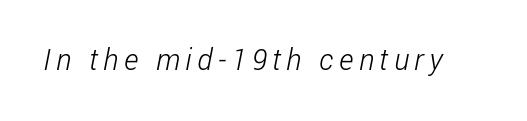
Q: Is the text bold? A: No.
Q: Is the typeface a serif or a sans-serif typeface? A: Sans-serif.
Q: Is the text underlined? A: No.
Q: Width (condensed, normal, or wide)? A: Condensed.
Q: Stroke contrast? A: Low.
Q: x-height? A: Medium.
Q: Monospaced? A: No.
